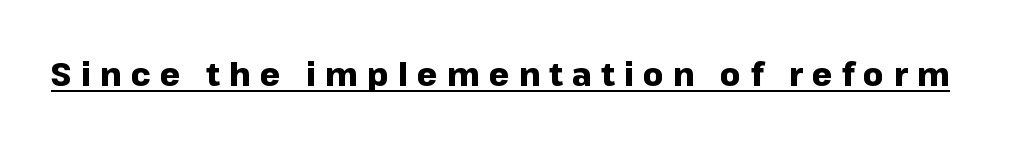
{"serif": "no", "italic": "no", "bold": "yes", "weight": "heavy", "width": "normal", "stroke_contrast": "low", "x_height": "medium", "monospaced": "no", "underline": "yes", "letter_spacing": "wide", "letter_spacing_em": 0.29, "glyph_px": 32}
